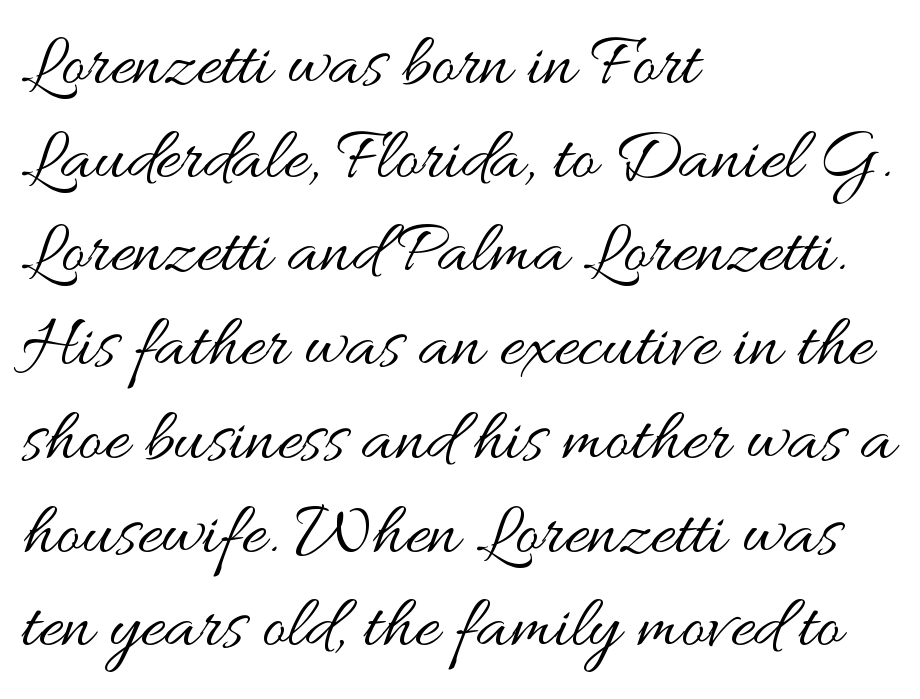
Unmarked baselines from the first word to the last. The face used here is proportionally spaced, like ordinary book or web type. What's the leading like? Ordinary, nothing unusual. The letterforms sit shoulder to shoulder at normal distance. The weight would be labelled regular, book, light, or lighter still.
